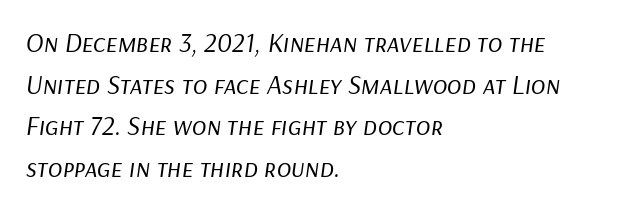
Each word holds together tightly as a unit, with standard inter-letter gaps. Casual observation: everything's shoved over to the left. Does the lettering tilt? It does — this is italic. The specimen omits any rule beneath the text block's lines. Is the stroke heavy? The answer is a plain regular-or-lighter. Summary of vertical rhythm: regular, with standard interline spacing.
